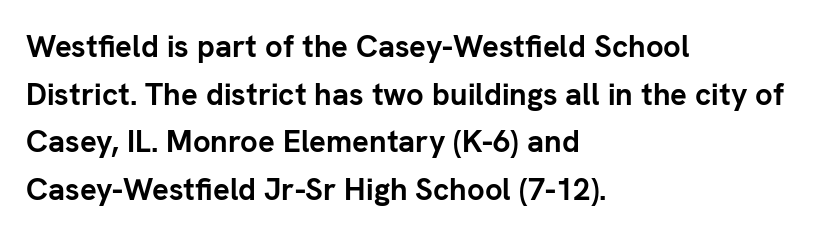
The passage shown is typeset with a sans-serif family. Do the characters align in a grid? No, the font is proportional. Caption: multi-line text, flush left, ragged right. Just letters on the line, the space beneath them empty. These words are printed bold, with thick strokes throughout. Successive baselines arrive at the customary interval.
